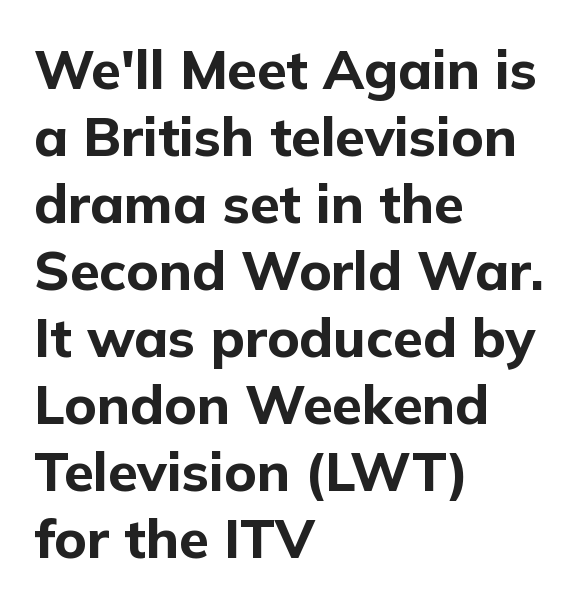
{"serif": "no", "italic": "no", "bold": "yes", "weight": "bold", "width": "normal", "stroke_contrast": "low", "x_height": "medium", "monospaced": "no", "underline": "no", "align": "left", "line_spacing_ratio": 1.24, "letter_spacing": "normal", "letter_spacing_em": 0.0, "glyph_px": 54}
